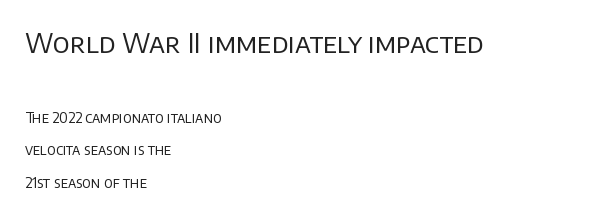
{"italic": "no", "bold": "no", "underline": "no", "align": "left", "line_spacing": "loose", "line_spacing_ratio": 2.29, "letter_spacing": "normal", "letter_spacing_em": 0.0, "larger_block": "first", "size_ratio": 1.93, "glyph_px": 27}
